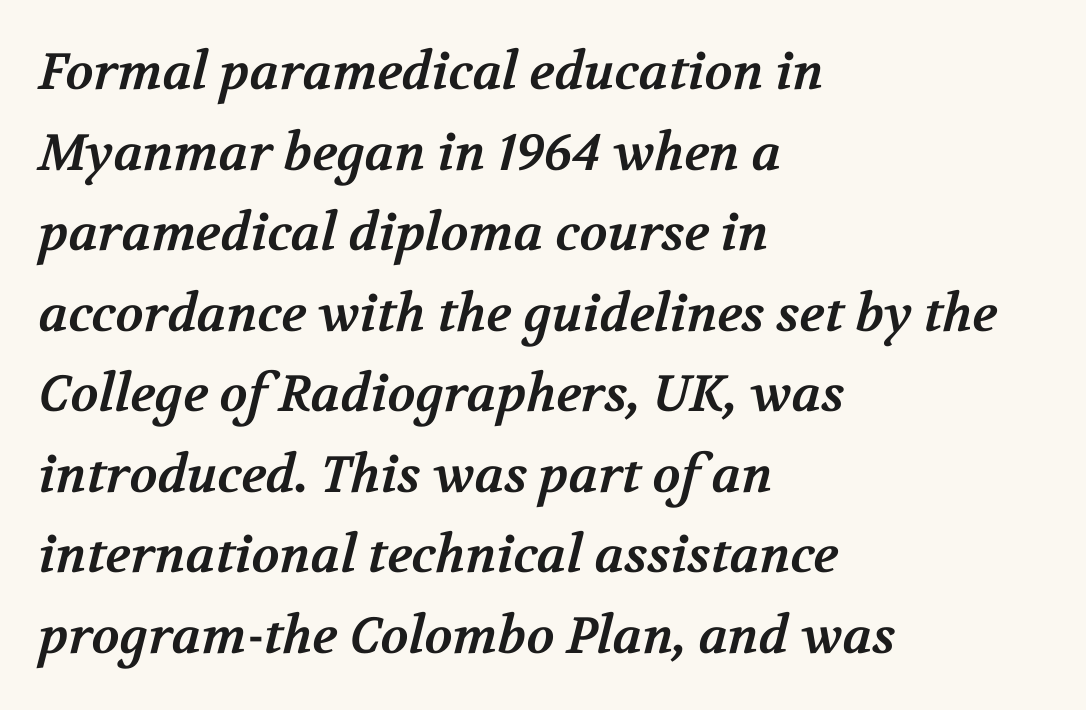
Here the designer chose a conventional face with non-uniform glyph widths. What kind of face is this? One with serifs. What's the leading like? Ordinary, nothing unusual. Short and long lines alike share a common starting point at left. Beneath every word, the page is bare.
